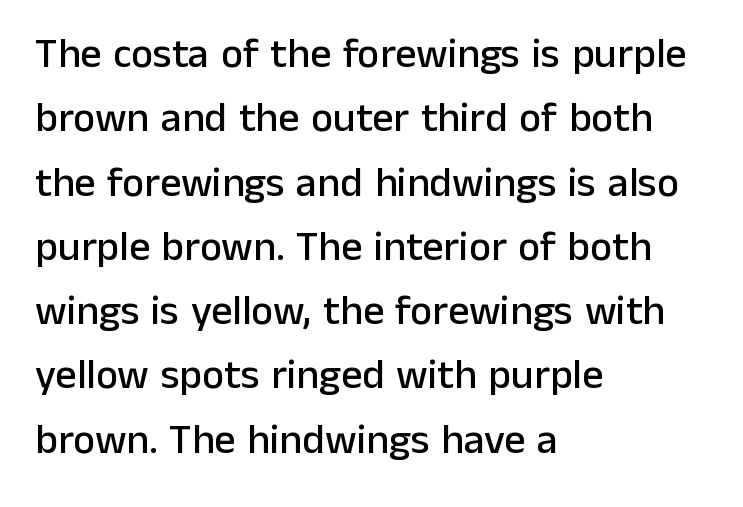
{"serif": "no", "italic": "no", "width": "normal", "stroke_contrast": "low", "x_height": "medium", "monospaced": "no", "underline": "no", "align": "left", "line_spacing": "normal", "line_spacing_ratio": 1.53, "letter_spacing": "normal", "letter_spacing_em": 0.0, "glyph_px": 42}
